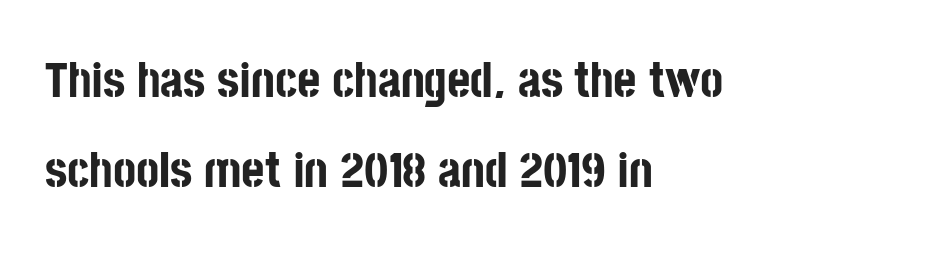
{"serif": "no", "italic": "no", "bold": "yes", "weight": "bold", "width": "condensed", "stroke_contrast": "low", "x_height": "large", "monospaced": "no", "underline": "no", "align": "left", "line_spacing_ratio": 1.8, "letter_spacing": "normal", "letter_spacing_em": 0.0, "glyph_px": 50}
